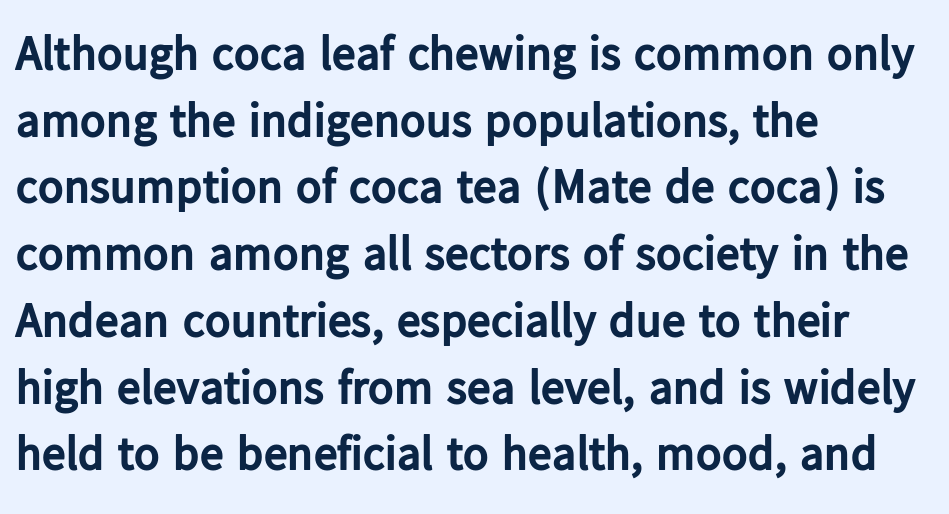
Q: Is the text bold? A: Yes.
Q: Is the text italic (slanted)? A: No, it is upright.
Q: Is the typeface a serif or a sans-serif typeface? A: Sans-serif.
Q: Is the text underlined? A: No.
Q: How is the paragraph aligned? A: Left-aligned.
Q: Is the spacing between letters normal or unusually wide? A: Normal.
Q: Is the spacing between lines tight, normal or loose? A: Normal.
Q: Width (condensed, normal, or wide)? A: Normal.
Q: Stroke contrast? A: Low.
Q: x-height? A: Medium.
Q: Monospaced? A: No.
